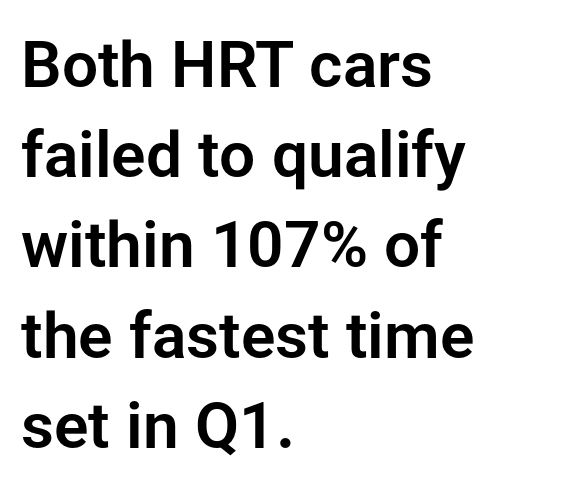
{"serif": "no", "italic": "no", "width": "normal", "stroke_contrast": "low", "x_height": "medium", "monospaced": "no", "underline": "no", "align": "left", "line_spacing": "normal", "line_spacing_ratio": 1.41, "letter_spacing": "normal", "letter_spacing_em": 0.0, "glyph_px": 64}
